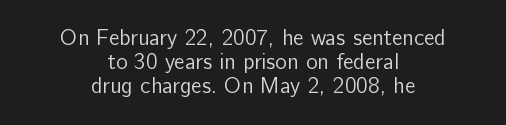
Q: Is the text bold? A: No.
Q: Is the text italic (slanted)? A: No, it is upright.
Q: Is the text underlined? A: No.
Q: How is the paragraph aligned? A: Centered.
Q: Is the spacing between letters normal or unusually wide? A: Normal.
Q: Is the spacing between lines tight, normal or loose? A: Tight.
